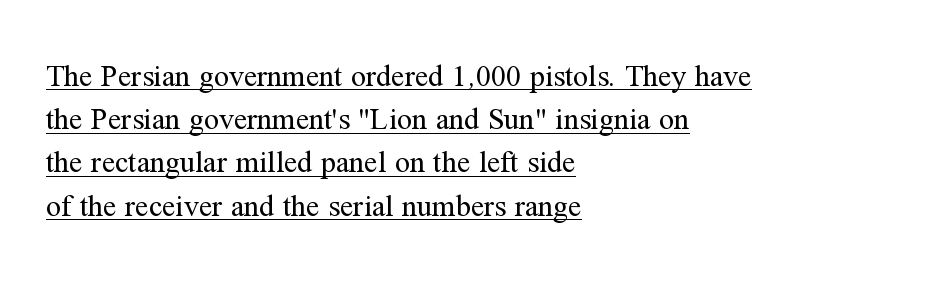
The block of text has a typical density, with ordinary space between rows. This sample uses an upright cut, with every glyph sitting square on the baseline. Heft: none added — not bold. Reading down the block, your eye returns to a fixed left position each line. Characters follow at the spacing the type designer built in. Note the varied advance widths — an 'i' is clearly narrower than an 'm'.
